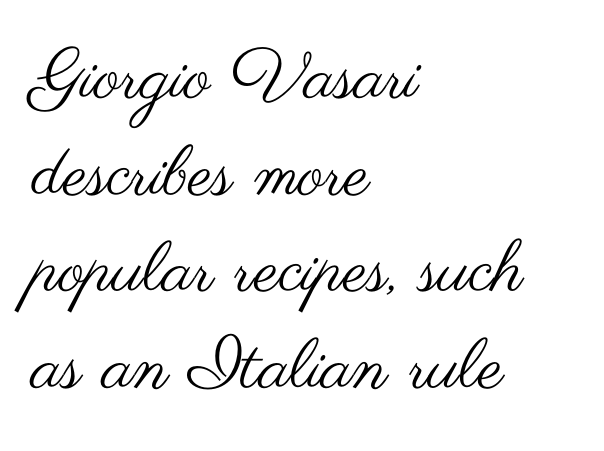
Q: Is the text bold? A: No.
Q: Is the text italic (slanted)? A: Yes.
Q: Is the typeface a serif or a sans-serif typeface? A: Sans-serif.
Q: Is the text underlined? A: No.
Q: How is the paragraph aligned? A: Left-aligned.
Q: Is the spacing between letters normal or unusually wide? A: Normal.
Q: Is the spacing between lines tight, normal or loose? A: Normal.
Q: Width (condensed, normal, or wide)? A: Wide.
Q: Stroke contrast? A: Medium.
Q: x-height? A: Small.
Q: Monospaced? A: No.
